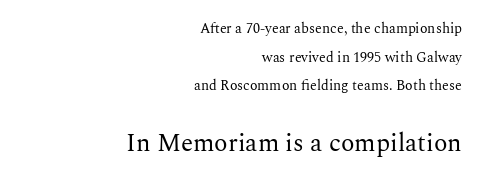
Q: Is the text bold? A: No.
Q: Is the text italic (slanted)? A: No, it is upright.
Q: Is the text underlined? A: No.
Q: How is the paragraph aligned? A: Right-aligned.
Q: Is the spacing between letters normal or unusually wide? A: Normal.
Q: Is the spacing between lines tight, normal or loose? A: Loose.
Q: Which block of text is set in a larger size, the first (top) or the second (bottom)? A: The second (bottom) one.
